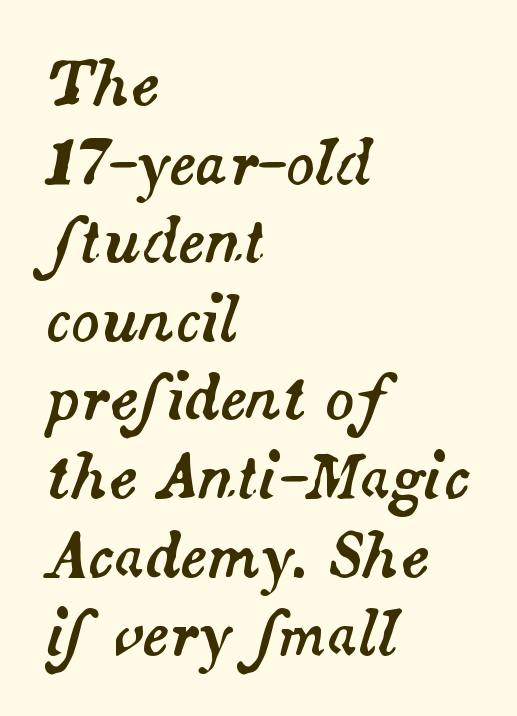
Q: Is the text italic (slanted)? A: Yes, it leans right by about 14 degrees.
Q: Is the text underlined? A: No.
Q: How is the paragraph aligned? A: Left-aligned.
Q: Is the spacing between letters normal or unusually wide? A: Normal.
Q: Is the spacing between lines tight, normal or loose? A: Normal.
Q: Width (condensed, normal, or wide)? A: Normal.
Q: Stroke contrast? A: Medium.
Q: x-height? A: Small.
Q: Monospaced? A: No.
